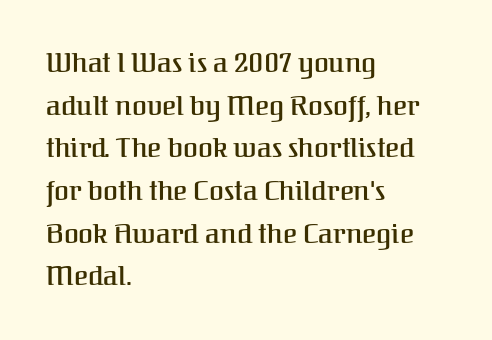
The words here are not underlined. Upright lettering throughout. This rendering leaves character spacing at its baseline value. These lines stack with their left ends in a neat column. Vertical spacing — default.
